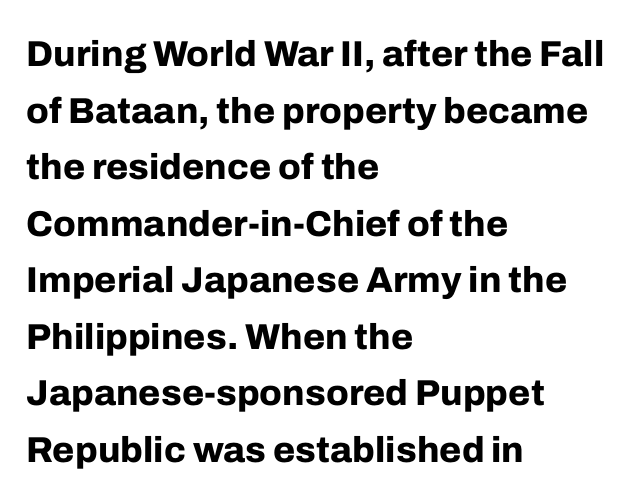
The rendering anchors every line to the left-hand side. The type family on display is of the sans-serif kind. Here the glyphs are tracked normally, forming tight word shapes. Rendered with straight, roman letterforms. The passage shown is typed in a proportional face where columns would drift. Whoever set this chose a conventional vertical rhythm.
